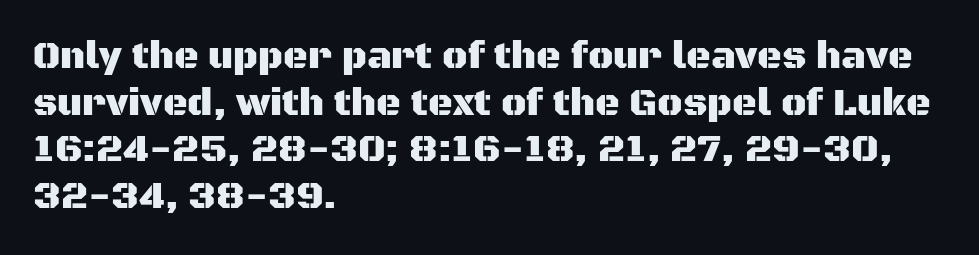
The image shows 38 px sans-serif type, upright; set left-aligned, line spacing 1.23x, normal letter spacing, not underlined; medium stroke contrast and a large x-height.
